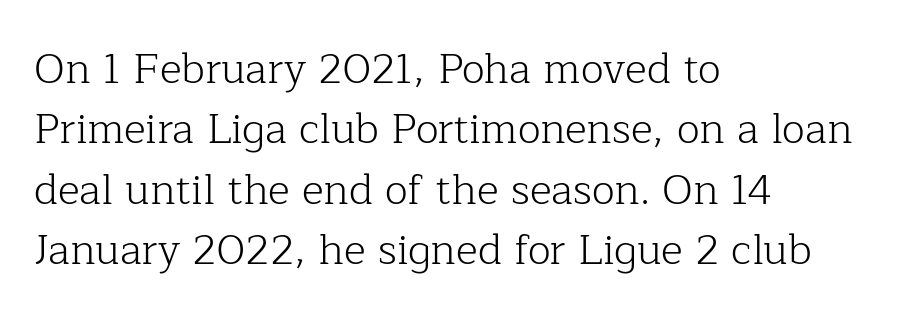
You could call the tracking neutral — neither tight nor loose. Summary of weight: not heavy and not bold. Typeset ragged right — the left edge is the straight one. A serif font was chosen for this passage. This is the regular roman posture of the typeface. Any mark beneath the type? The region is blank.
